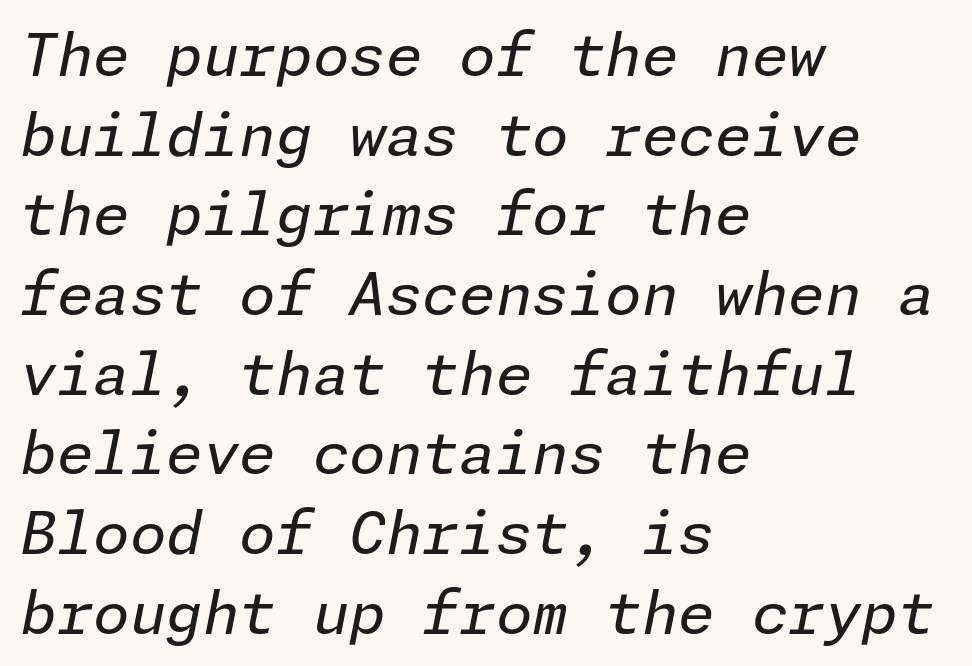
Slanted lettering throughout. The face used here is rendered with its standard letterfit. The ragged edge is on the right, which tells us the setting is flush left. Leading: standard. Words float on clear page, feet unadorned. Stroke mass is kept to a normal reading level or below.
